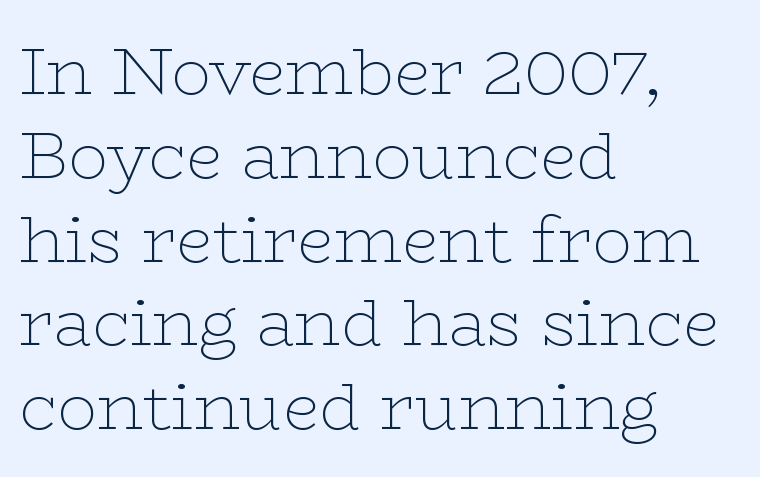
The strokes carry an ordinary text weight at most. Vertically, the passage feels balanced, rows spaced as you'd expect. Observe the ordinary spacing: letters are neighbours, not strangers. It's the straight-up-and-down kind of type. Type without underlining. The glyphs in this specimen are seriffed.
